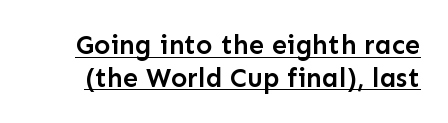
Q: Is the text bold? A: Semi-bold.
Q: Is the text italic (slanted)? A: No, it is upright.
Q: Is the text underlined? A: Yes.
Q: Is the spacing between letters normal or unusually wide? A: Normal.
